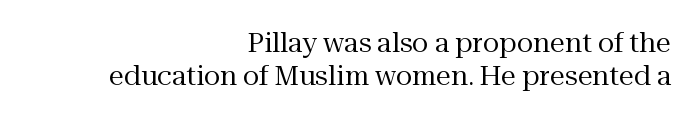
Rule under the text: the space is simply empty. Students, note that the glyphs here touch the page at normal intervals. Is there any slant? The stems are plumb. Nothing heavy about these letters — not bold at all.
